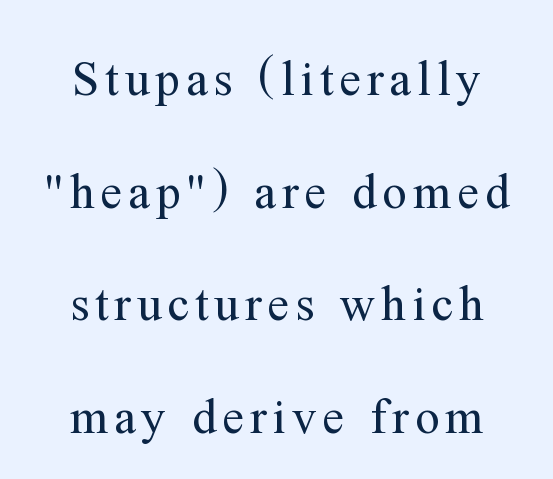
{"serif": "yes", "italic": "no", "bold": "no", "weight": "regular", "width": "normal", "stroke_contrast": "medium", "x_height": "medium", "monospaced": "no", "underline": "no", "line_spacing": "loose", "line_spacing_ratio": 2.3, "glyph_px": 49}
